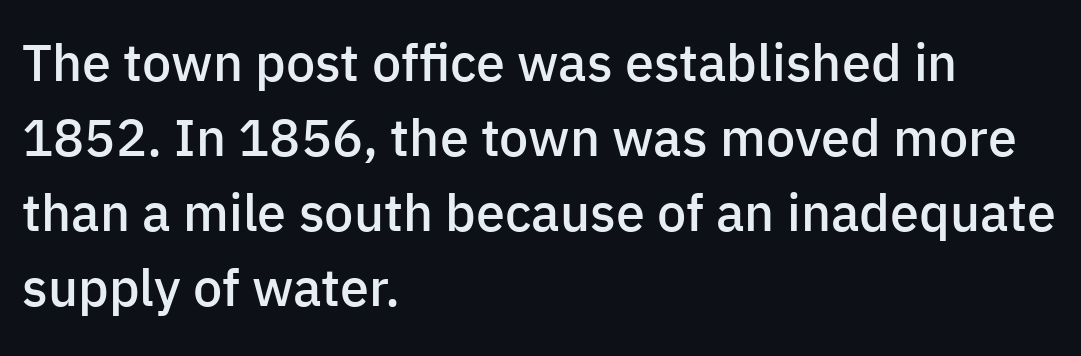
The image shows 52 px semibold sans-serif type, upright; set left-aligned, normal line spacing (1.44x), normal letter spacing, not underlined; low stroke contrast and a medium x-height.
